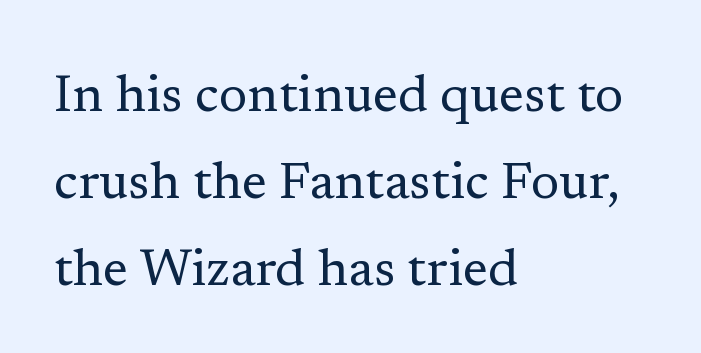
Q: Is the text bold? A: No.
Q: Is the text italic (slanted)? A: No, it is upright.
Q: Is the typeface a serif or a sans-serif typeface? A: Serif.
Q: Is the text underlined? A: No.
Q: How is the paragraph aligned? A: Left-aligned.
Q: Is the spacing between letters normal or unusually wide? A: Normal.
Q: Is the spacing between lines tight, normal or loose? A: Normal.
Q: Width (condensed, normal, or wide)? A: Normal.
Q: Stroke contrast? A: Low.
Q: x-height? A: Medium.
Q: Monospaced? A: No.
